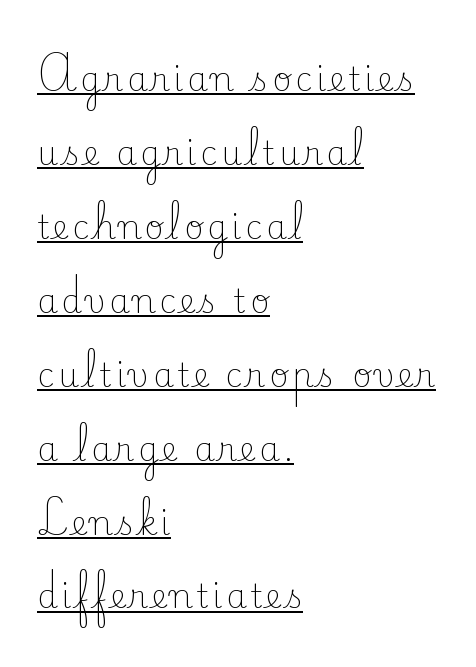
The image shows 33 px light serif type, upright; set left-aligned, loose line spacing (2.24x), underlined; low stroke contrast and a small x-height.
